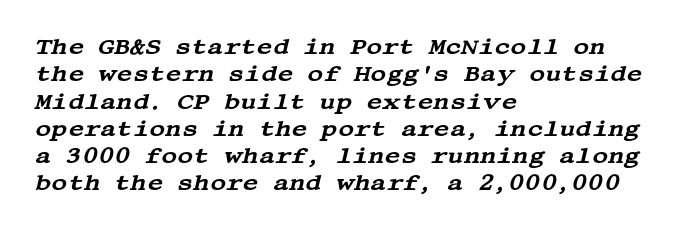
If you drew a line through each stem, it would be angled. Alignment: flush left. There is no visible air inserted between adjacent glyphs. The baseline area is clear.
